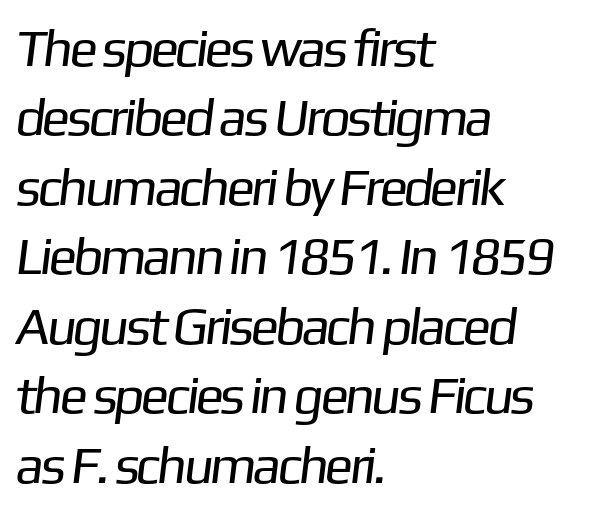
Q: Is the text bold? A: No.
Q: Is the typeface a serif or a sans-serif typeface? A: Sans-serif.
Q: Is the text underlined? A: No.
Q: How is the paragraph aligned? A: Left-aligned.
Q: Is the spacing between letters normal or unusually wide? A: Normal.
Q: Is the spacing between lines tight, normal or loose? A: Normal.
Q: Width (condensed, normal, or wide)? A: Normal.
Q: Stroke contrast? A: Low.
Q: x-height? A: Medium.
Q: Monospaced? A: No.
